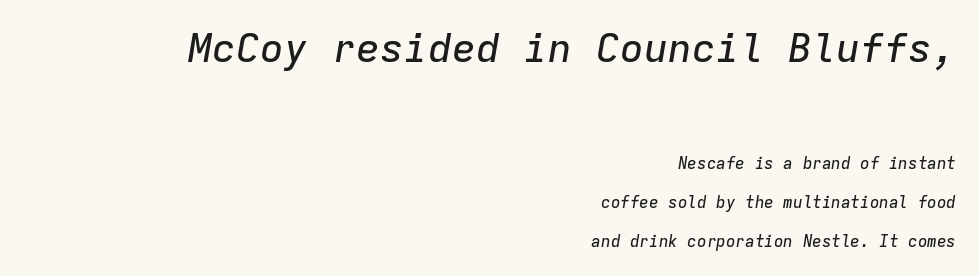
The strip under each line holds only bare page. There is no visible air inserted between adjacent glyphs. There's an unmistakable incline to the writing here. The typesetter chose a ragged-left arrangement here.
